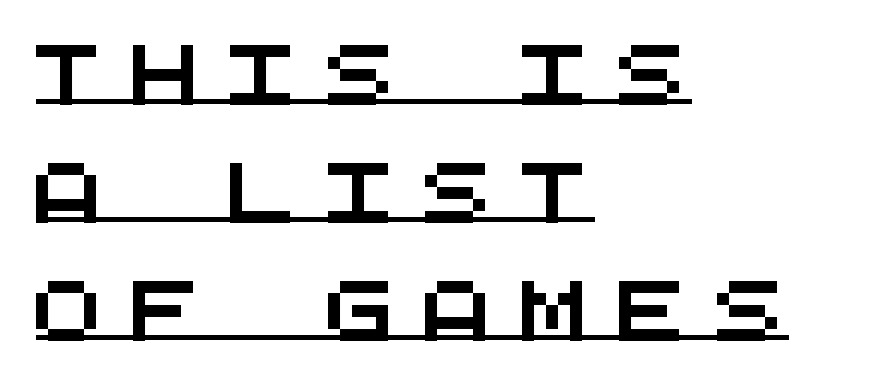
Q: Is the typeface a serif or a sans-serif typeface? A: Sans-serif.
Q: Is the text underlined? A: Yes.
Q: How is the paragraph aligned? A: Left-aligned.
Q: Is the spacing between letters normal or unusually wide? A: Unusually wide.
Q: Is the spacing between lines tight, normal or loose? A: Loose.
Q: Width (condensed, normal, or wide)? A: Wide.
Q: Stroke contrast? A: Medium.
Q: x-height? A: Large.
Q: Monospaced? A: Yes.
